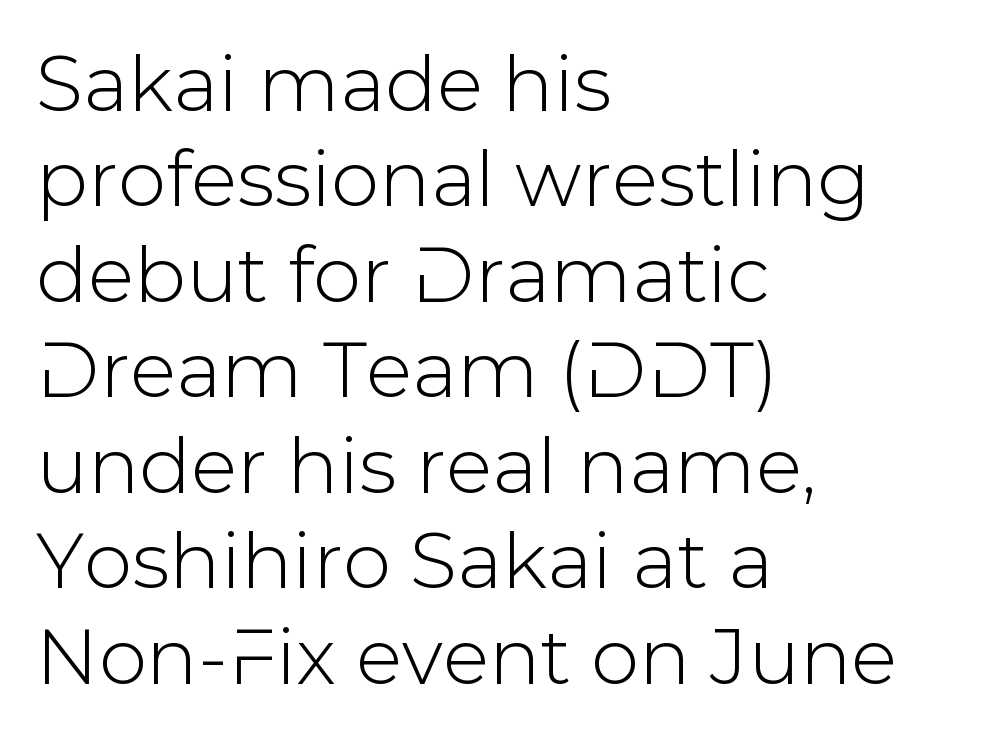
The image shows 77 px sans-serif type, upright; set left-aligned, line spacing 1.24x, normal letter spacing, not underlined; low stroke contrast and a medium x-height.
